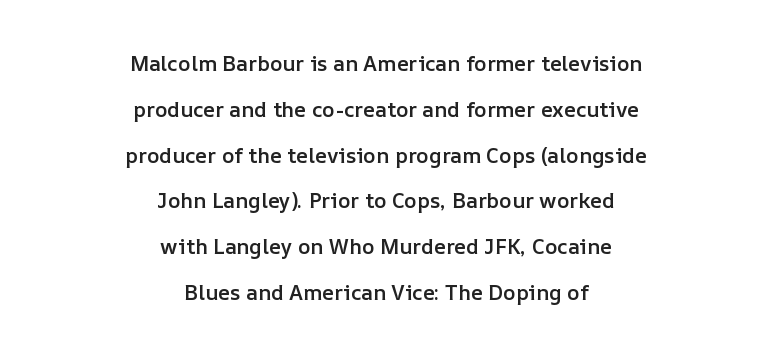
The image shows 21 px text type, upright; set centered, loose line spacing (2.18x), normal letter spacing, not underlined.
